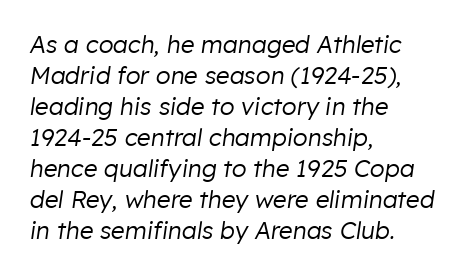
Q: Is the text bold? A: No.
Q: Is the text italic (slanted)? A: Yes, it leans right by about 8 degrees.
Q: Is the text underlined? A: No.
Q: How is the paragraph aligned? A: Left-aligned.
Q: Is the spacing between letters normal or unusually wide? A: Normal.
Q: Is the spacing between lines tight, normal or loose? A: Normal.
